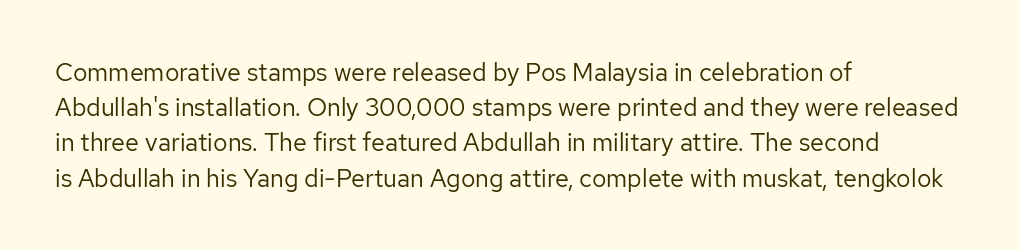
Q: Is the text bold? A: No.
Q: Is the text italic (slanted)? A: No, it is upright.
Q: Is the text underlined? A: No.
Q: How is the paragraph aligned? A: Left-aligned.
Q: Is the spacing between letters normal or unusually wide? A: Normal.
Q: Is the spacing between lines tight, normal or loose? A: Normal.
